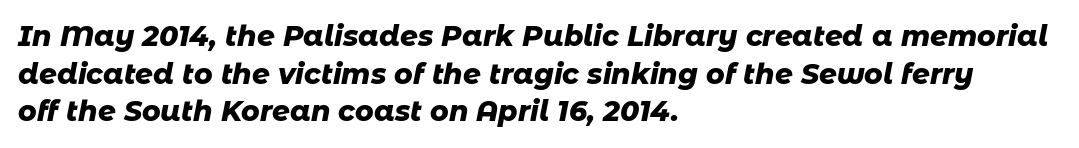
The image shows 28 px heavy type, italic (leaning right); set left-aligned, normal line spacing (1.34x), normal letter spacing, not underlined; low stroke contrast and a medium x-height.
